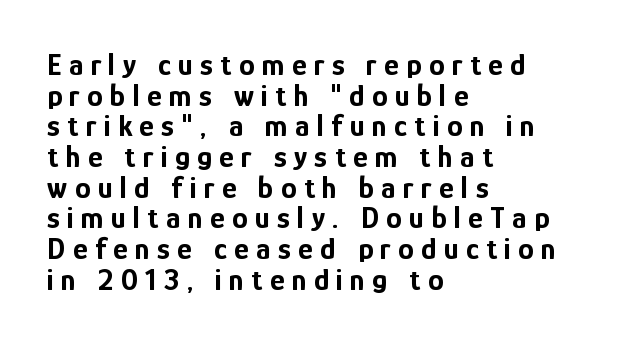
The image shows 31 px bold, condensed sans-serif type, upright; set left-aligned, tight line spacing (0.99x), unusually wide letter spacing (+0.24 em), not underlined; low stroke contrast and a medium x-height.
